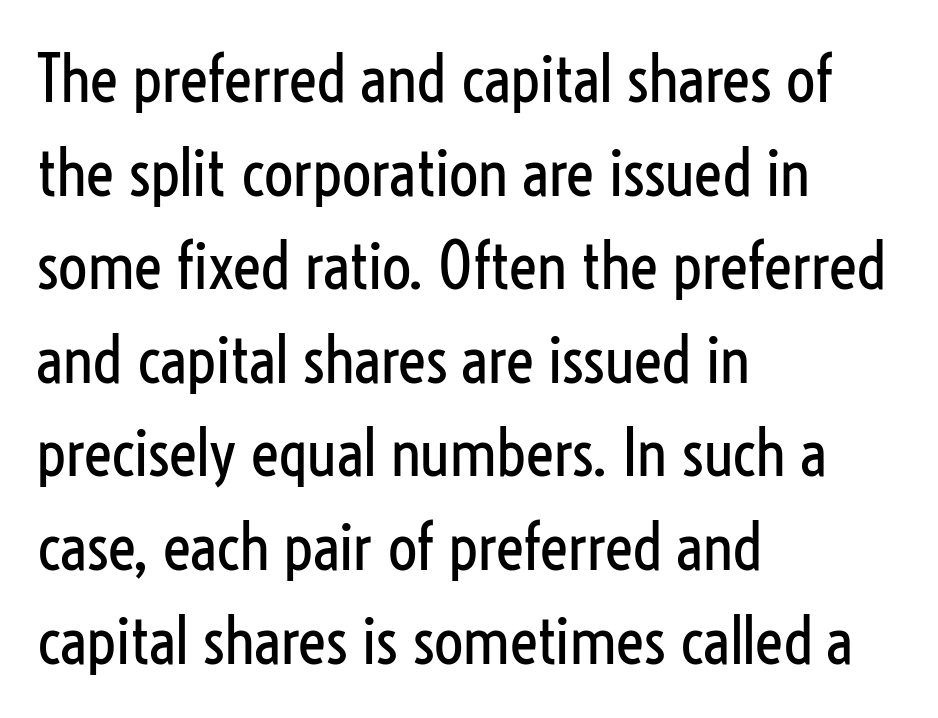
The image shows 65 px regular-weight, condensed sans-serif type, upright; set left-aligned, normal line spacing (1.44x), normal letter spacing, not underlined; low stroke contrast and a medium x-height.
